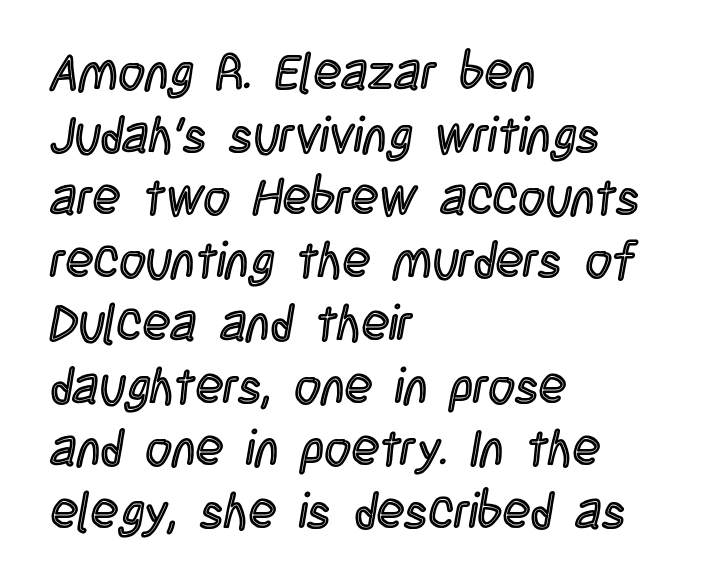
The passage shown is not underscored anywhere. Character widths vary here, with narrow letters taking less room than wide ones. Students, note that the glyphs here touch the page at normal intervals. The lines in this sample share a left origin and differ only in where they stop.
